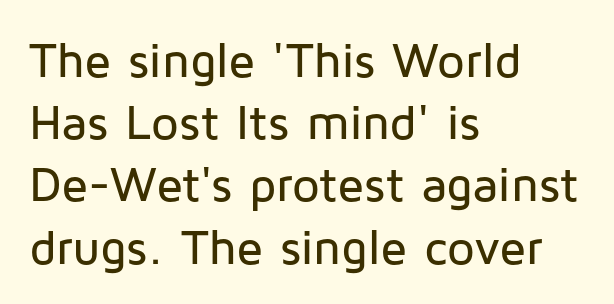
Q: Is the text italic (slanted)? A: No, it is upright.
Q: Is the typeface a serif or a sans-serif typeface? A: Sans-serif.
Q: Is the text underlined? A: No.
Q: How is the paragraph aligned? A: Left-aligned.
Q: Is the spacing between letters normal or unusually wide? A: Normal.
Q: Is the spacing between lines tight, normal or loose? A: Normal.
Q: Width (condensed, normal, or wide)? A: Normal.
Q: Stroke contrast? A: Low.
Q: x-height? A: Medium.
Q: Monospaced? A: No.
